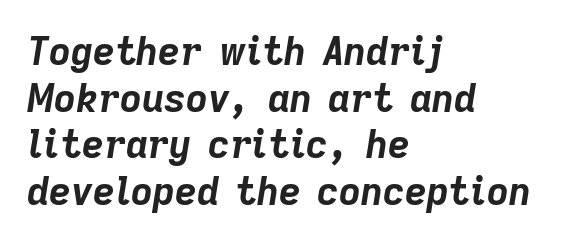
The image shows 38 px bold type, italic (leaning right); set left-aligned, line spacing 1.23x, normal letter spacing, not underlined; low stroke contrast and a medium x-height.
